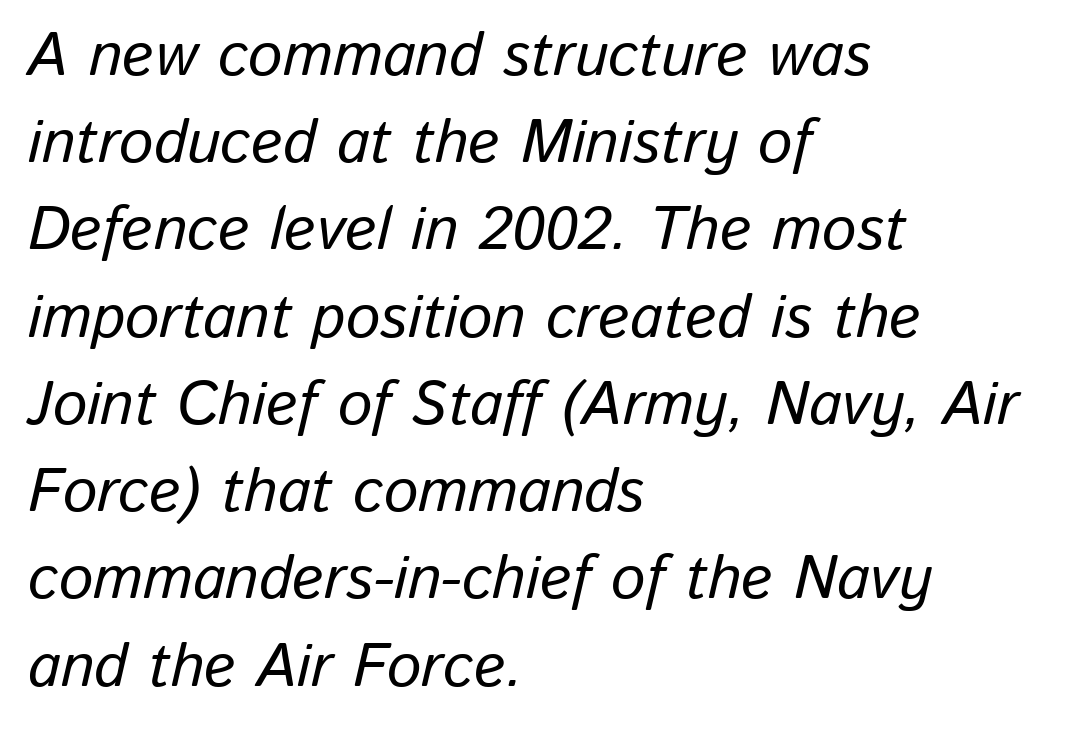
Each letter keeps its own natural width here, so spacing adapts to shape. Underlining? Definitely not there. These lines keep a tight, regular rhythm from letter to letter. Casual observation: everything's shoved over to the left. This sample keeps an unexceptional amount of space between lines.
